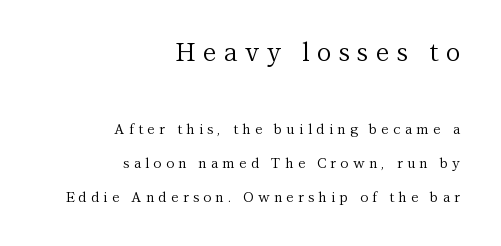
The image shows 25 px text type, upright; set right-aligned, loose line spacing (2.43x), unusually wide letter spacing (+0.3 em), not underlined; the first (top) block is 1.79x larger.
